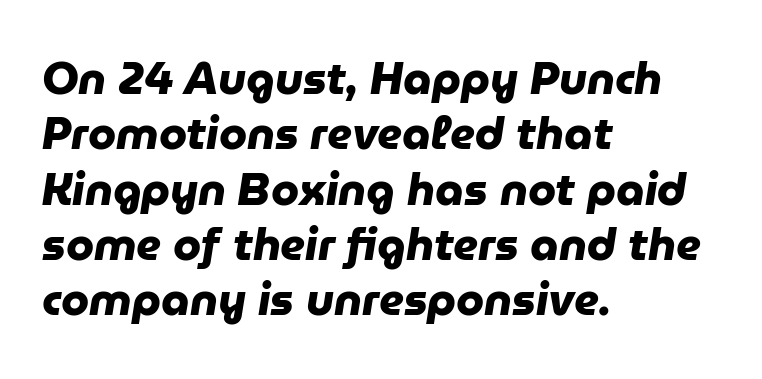
Summary of weight: heavy, a full bold. The setting favours the left margin, as ordinary paragraphs usually do. The rendering uses natural spacing where letterforms have individual widths. No feet cap the strokes, marking this as sans-serif type.
